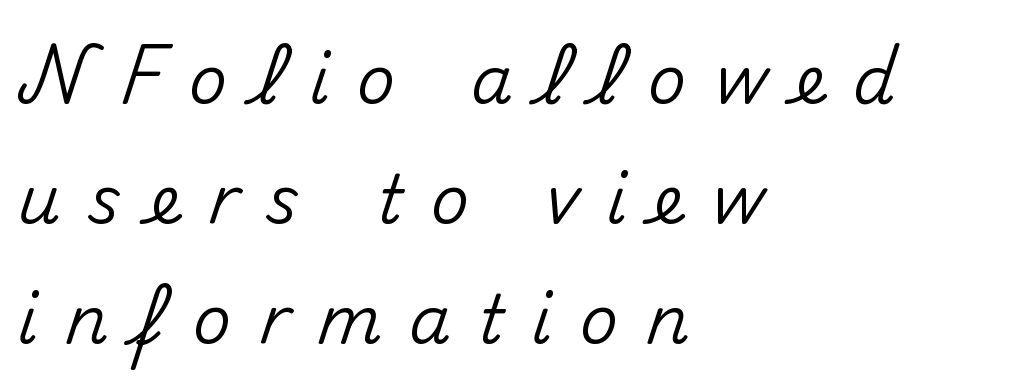
In CSS terms this would be text-align: left. These lines have a slow, spaced-out rhythm from letter to letter. Rule under the text: the space is simply empty. Grotesque or geometric, the face here clearly has no serifs.
